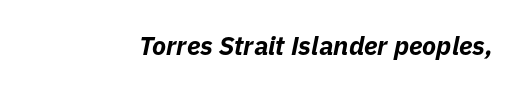
This is oblique type, the kind used for emphasis or titles. The face used here is rendered with its standard letterfit. Caption: bold face, heavy strokes. Only glyphs here, with clear space below each row.
